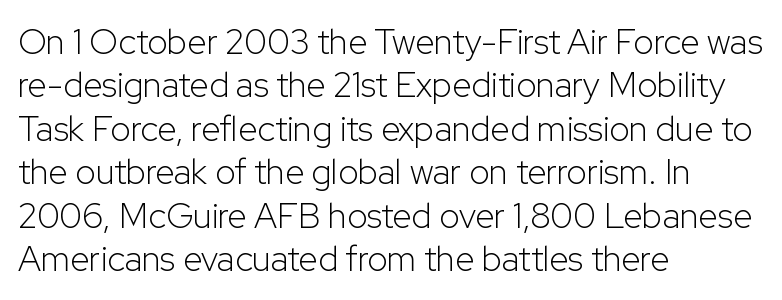
Does the lettering tilt? It doesn't — this is upright. The ragged edge is on the right, which tells us the setting is flush left. The typeface has the unassuming heft of standard copy or less. The words here are not underlined.
